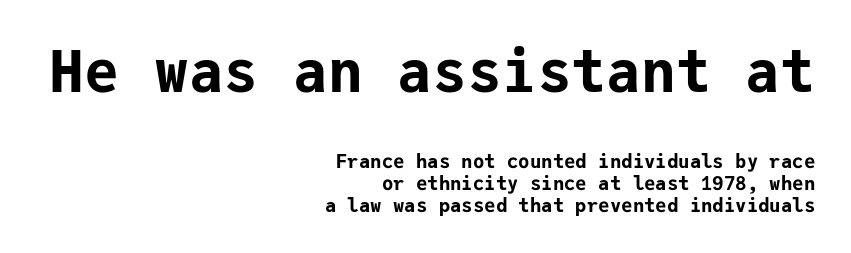
The image shows 58 px bold sans-serif type, upright, monospaced; set right-aligned, tight line spacing (1.15x), normal letter spacing, not underlined; the first (top) block is 3.05x larger; low stroke contrast and a medium x-height.
